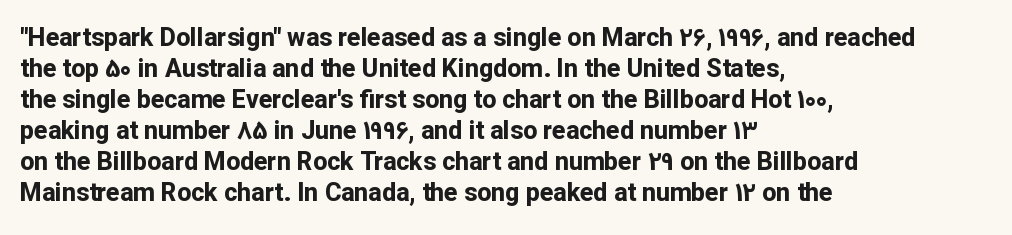
{"italic": "no", "bold": "yes", "underline": "no", "align": "left", "line_spacing_ratio": 1.24, "letter_spacing": "normal", "letter_spacing_em": 0.0, "glyph_px": 25}
